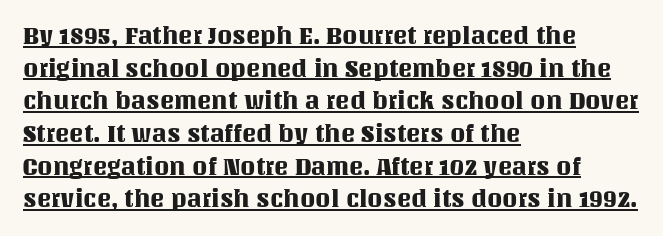
This sample keeps an unexceptional amount of space between lines. Italic: no, the glyphs are upright roman. This rendering uses left alignment, leaving the right contour irregular. Glyph-to-glyph distance matches everyday printed text. The lettering is marked with a stroke running underneath it.
